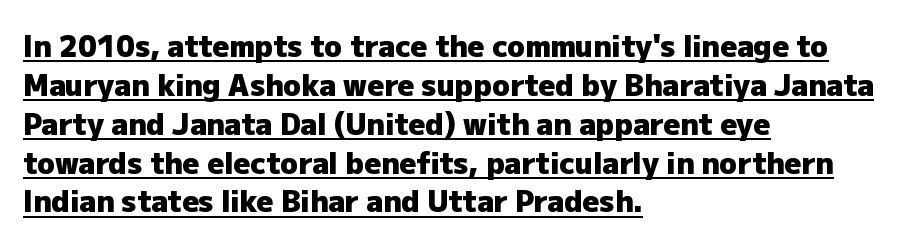
The image shows 29 px heavy sans-serif type, upright; set left-aligned, normal line spacing (1.34x), normal letter spacing, underlined; low stroke contrast and a medium x-height.
